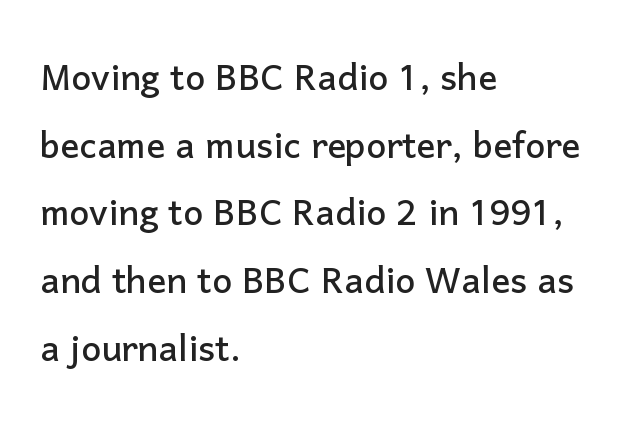
{"serif": "no", "italic": "no", "width": "normal", "stroke_contrast": "low", "x_height": "medium", "monospaced": "no", "underline": "no", "align": "left", "line_spacing": "normal", "line_spacing_ratio": 1.44, "letter_spacing": "normal", "letter_spacing_em": 0.0, "glyph_px": 47}
